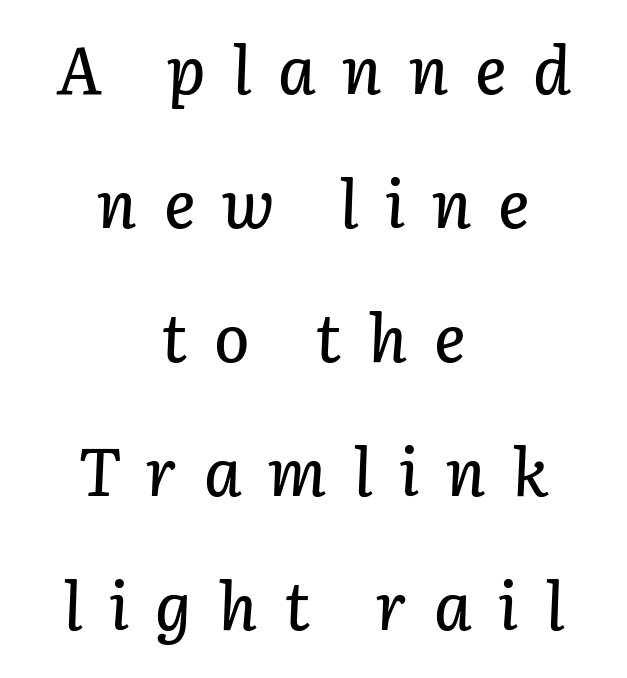
The image shows 66 px text type, italic (leaning right); set centered, loose line spacing (2.03x), unusually wide letter spacing (+0.4 em), not underlined; low stroke contrast and a medium x-height.
